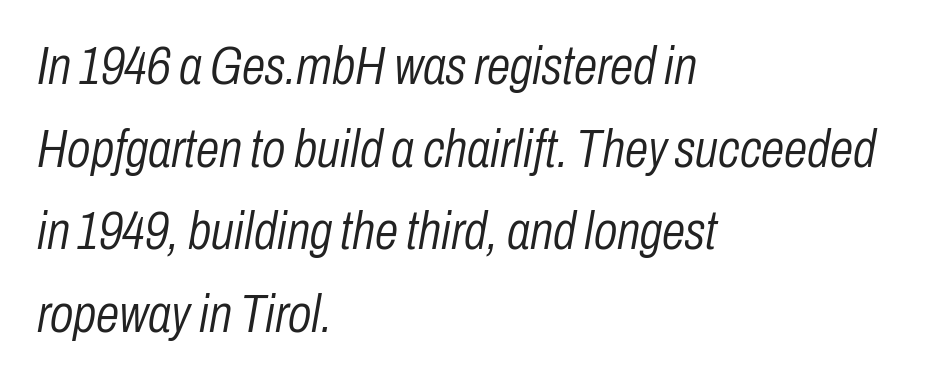
Q: Is the text bold? A: No.
Q: Is the text italic (slanted)? A: Yes, it leans right by about 10 degrees.
Q: Is the text underlined? A: No.
Q: How is the paragraph aligned? A: Left-aligned.
Q: Is the spacing between letters normal or unusually wide? A: Normal.
Q: Is the spacing between lines tight, normal or loose? A: Normal.
Q: Width (condensed, normal, or wide)? A: Condensed.
Q: Stroke contrast? A: Low.
Q: x-height? A: Medium.
Q: Monospaced? A: No.
